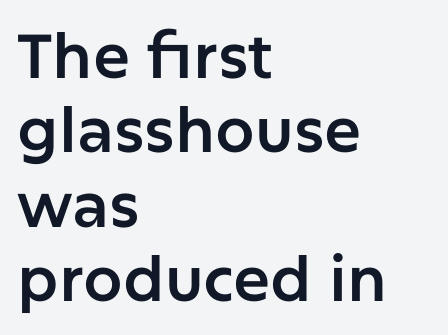
The image shows 62 px sans-serif type, upright; set left-aligned, line spacing 1.2x, normal letter spacing, not underlined; low stroke contrast and a medium x-height.
